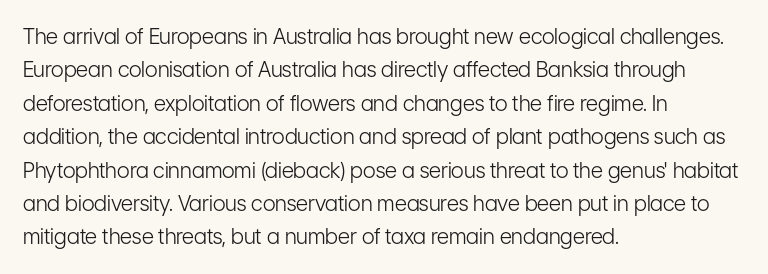
The image shows 21 px text type, upright; set left-aligned, normal line spacing (1.59x), normal letter spacing, not underlined.
